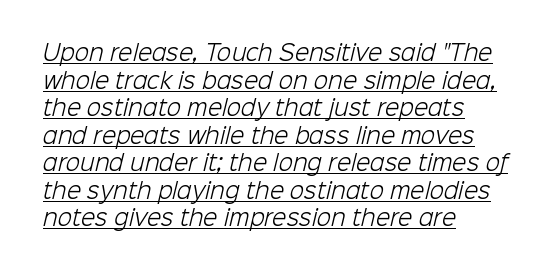
The passage is arranged the way most books set body copy — flush left. There is no visible air inserted between adjacent glyphs. The letterforms sit at book weight or below. Vertically, the passage feels balanced, rows spaced as you'd expect. Beneath each row of characters lies a ruled line.
